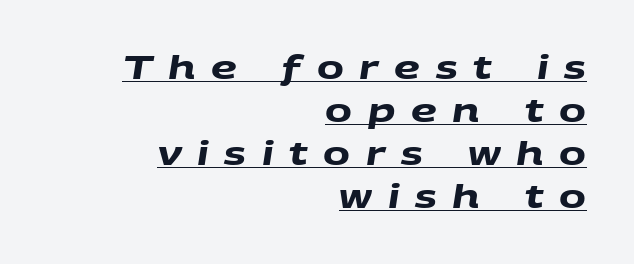
Typesetter's note: full bold, strokes at maximum text heaviness. The typeface chosen for these lines omits serifs. You can see a thin bar hugging the bottom of the glyphs. You could only call the tracking loose — the letters float apart.
